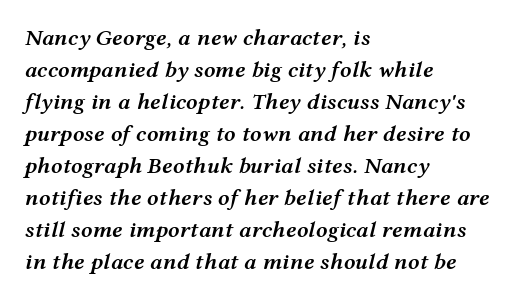
{"italic": "yes", "lean": "right", "slant_degrees": 12, "bold": "semi", "underline": "no", "align": "left", "line_spacing": "normal", "line_spacing_ratio": 1.39, "letter_spacing": "normal", "letter_spacing_em": 0.0, "glyph_px": 23}
